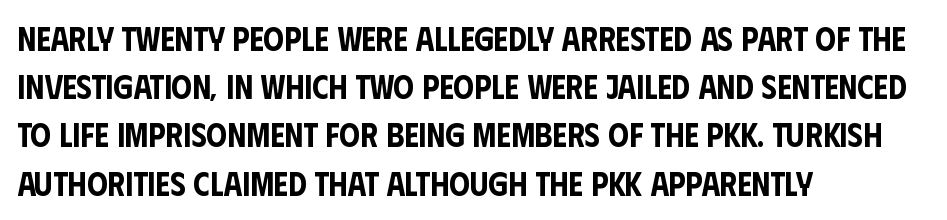
A typesetter would label this face a sans. Upright lettering throughout. The foot of each line stays bare and open. A typesetter would call this proportional, since set widths differ per character.
